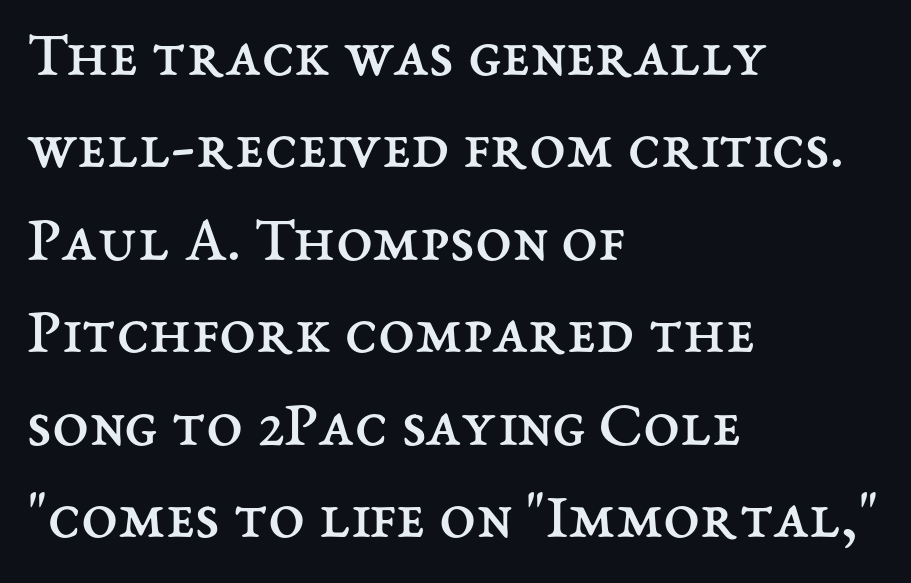
The image shows 66 px regular-weight type, upright; set left-aligned, normal line spacing (1.4x), normal letter spacing, not underlined; medium stroke contrast and a medium x-height.
